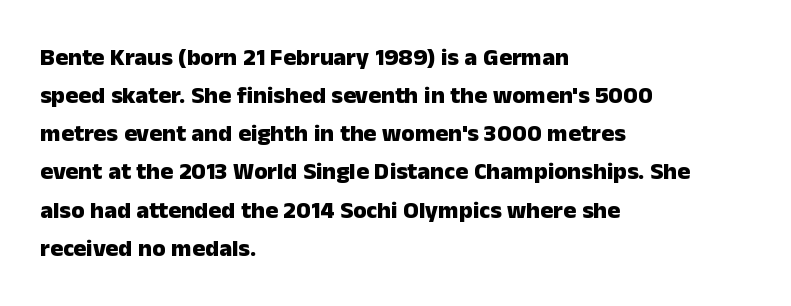
The image shows 24 px bold type, upright; set left-aligned, normal line spacing (1.59x), normal letter spacing, not underlined.
